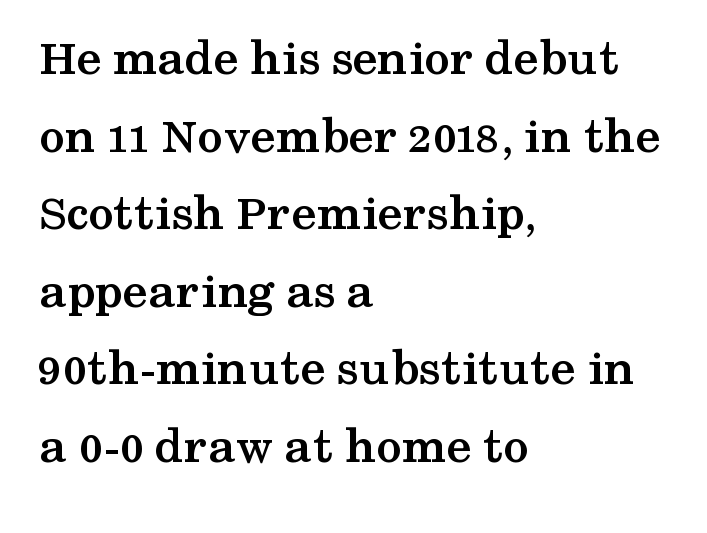
The image shows 51 px semibold, wide serif type, upright; set left-aligned, normal line spacing (1.52x), normal letter spacing, not underlined; medium stroke contrast and a medium x-height.
